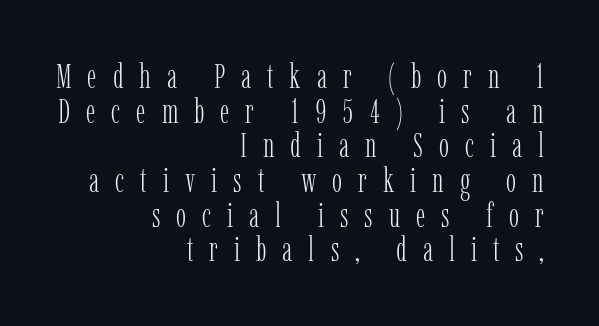
Q: Is the text bold? A: No.
Q: Is the text italic (slanted)? A: No, it is upright.
Q: Is the typeface a serif or a sans-serif typeface? A: Serif.
Q: Is the text underlined? A: No.
Q: How is the paragraph aligned? A: Right-aligned.
Q: Is the spacing between letters normal or unusually wide? A: Unusually wide.
Q: Is the spacing between lines tight, normal or loose? A: Tight.
Q: Width (condensed, normal, or wide)? A: Condensed.
Q: Stroke contrast? A: Low.
Q: x-height? A: Medium.
Q: Monospaced? A: No.
